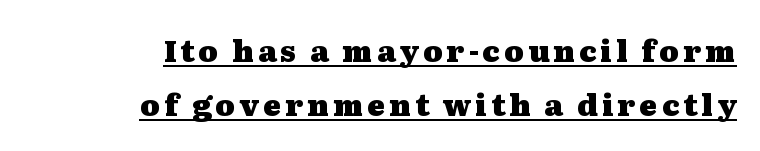
{"serif": "yes", "italic": "no", "bold": "yes", "weight": "heavy", "width": "wide", "stroke_contrast": "medium", "x_height": "medium", "monospaced": "no", "underline": "yes", "align": "right", "line_spacing_ratio": 1.8, "glyph_px": 30}
